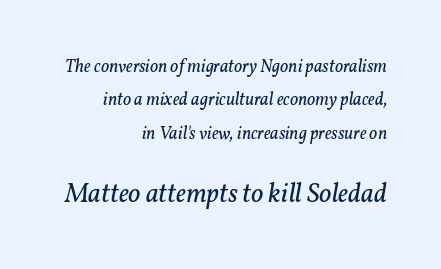
Q: Is the text bold? A: No.
Q: Is the text italic (slanted)? A: Yes, it leans right by about 11 degrees.
Q: Is the text underlined? A: No.
Q: How is the paragraph aligned? A: Right-aligned.
Q: Is the spacing between letters normal or unusually wide? A: Normal.
Q: Which block of text is set in a larger size, the first (top) or the second (bottom)? A: The second (bottom) one.
